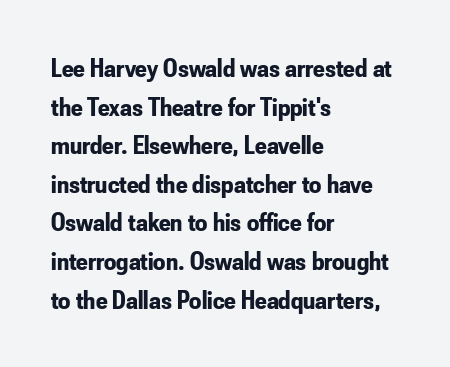
{"italic": "no", "bold": "yes", "underline": "no", "align": "left", "line_spacing": "normal", "line_spacing_ratio": 1.43, "letter_spacing": "normal", "letter_spacing_em": 0.0, "glyph_px": 27}
